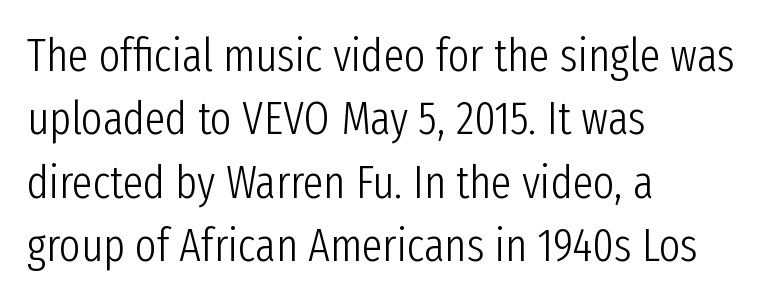
The line texture is even and compact thanks to regular tracking. The typeface has the unassuming heft of standard copy or less. This sample uses a sans-serif face. This is the regular roman posture of the typeface.
